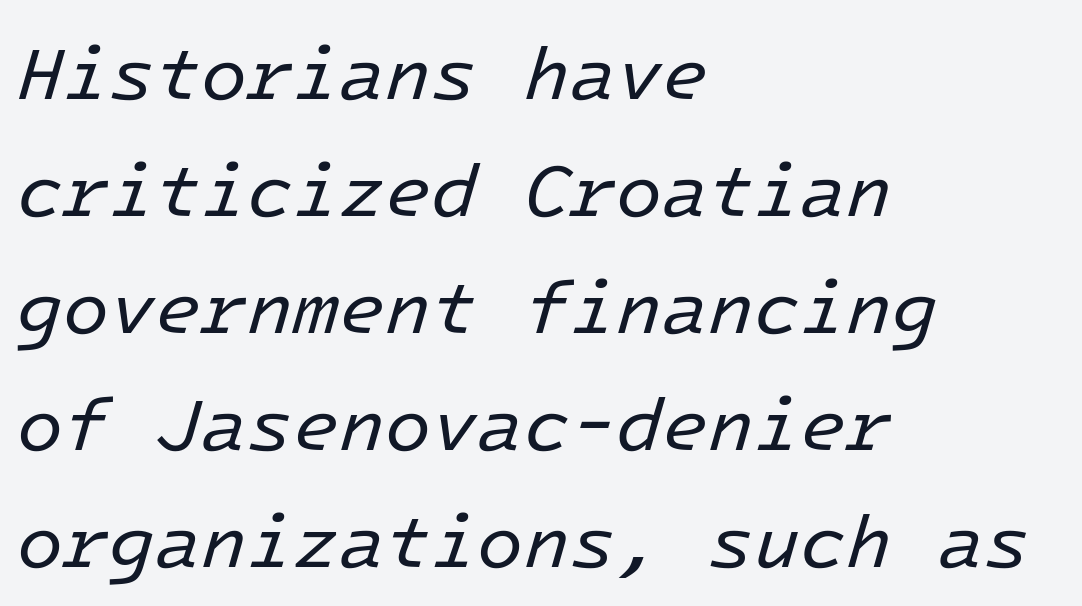
Q: Is the text bold? A: No.
Q: Is the text italic (slanted)? A: Yes, it leans right by about 16 degrees.
Q: Is the text underlined? A: No.
Q: How is the paragraph aligned? A: Left-aligned.
Q: Is the spacing between letters normal or unusually wide? A: Normal.
Q: Is the spacing between lines tight, normal or loose? A: Normal.
Q: Width (condensed, normal, or wide)? A: Normal.
Q: Stroke contrast? A: Low.
Q: x-height? A: Medium.
Q: Monospaced? A: Yes.
